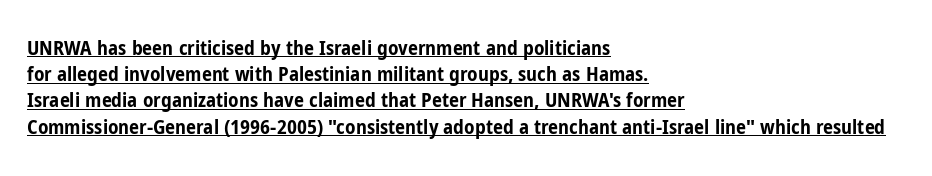
Q: Is the text bold? A: Yes.
Q: Is the text italic (slanted)? A: No, it is upright.
Q: Is the text underlined? A: Yes.
Q: How is the paragraph aligned? A: Left-aligned.
Q: Is the spacing between letters normal or unusually wide? A: Normal.
Q: Is the spacing between lines tight, normal or loose? A: Normal.
